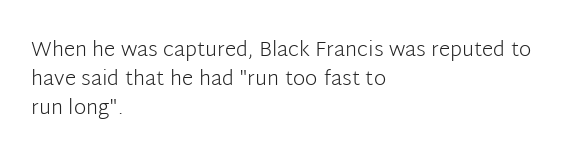
The image shows 21 px text type, upright; set left-aligned, normal line spacing (1.38x), normal letter spacing, not underlined.
